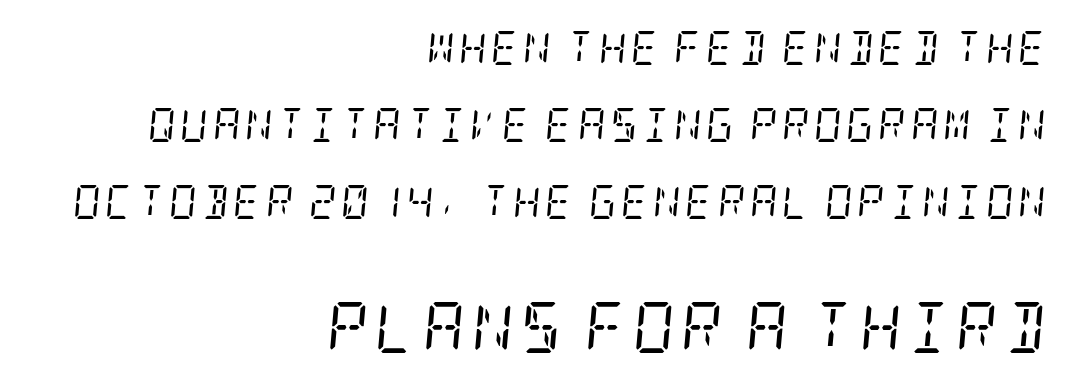
{"serif": "yes", "italic": "yes", "lean": "right", "slant_degrees": 5, "bold": "no", "weight": "regular", "width": "condensed", "stroke_contrast": "low", "x_height": "large", "underline": "no", "align": "right", "line_spacing": "loose", "line_spacing_ratio": 2.26, "larger_block": "second", "size_ratio": 1.5, "glyph_px": 51}
